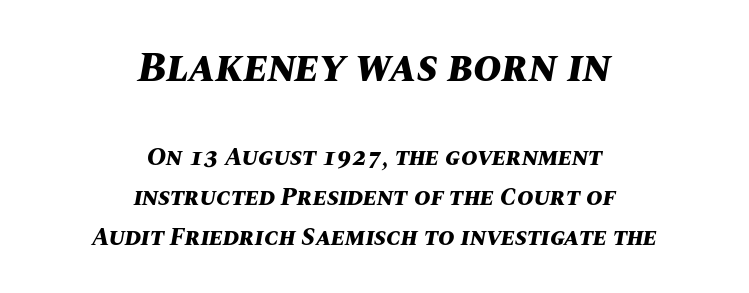
The image shows 43 px bold type, italic (leaning right); set centered, normal line spacing (1.6x), normal letter spacing, not underlined; the first (top) block is 1.72x larger; medium stroke contrast and a large x-height.
